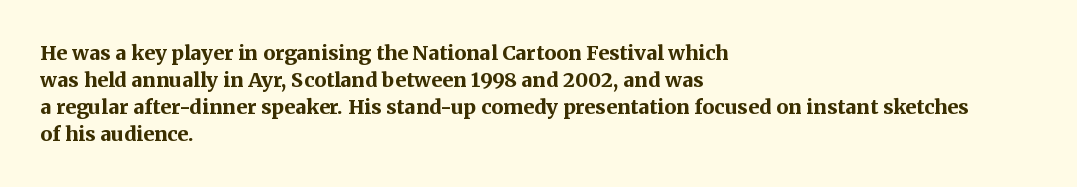
The font's upright variant was chosen for this text. Notice how the passage keeps a crisp vertical edge on the left only. Honestly, the row spacing looks completely unremarkable. Bare-footed words on every line.
